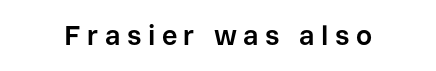
Q: Is the text bold? A: Yes.
Q: Is the text italic (slanted)? A: No, it is upright.
Q: Is the text underlined? A: No.
Q: Is the spacing between letters normal or unusually wide? A: Unusually wide.
